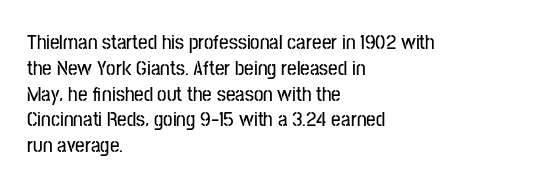
Underline: absent. This rendering uses left alignment, leaving the right contour irregular. A typesetter would mark this as roman, not italic. In terms of letterspacing, this is plain default setting.
